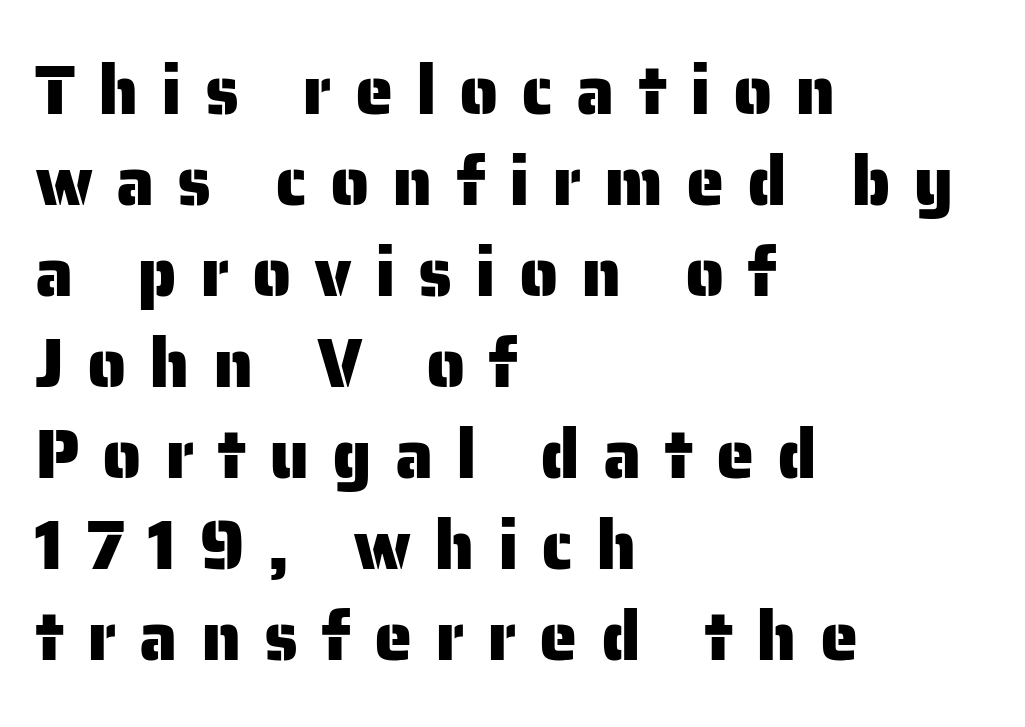
Q: Is the text italic (slanted)? A: No, it is upright.
Q: Is the typeface a serif or a sans-serif typeface? A: Sans-serif.
Q: Is the text underlined? A: No.
Q: How is the paragraph aligned? A: Left-aligned.
Q: Is the spacing between letters normal or unusually wide? A: Unusually wide.
Q: Is the spacing between lines tight, normal or loose? A: Normal.
Q: Width (condensed, normal, or wide)? A: Normal.
Q: Stroke contrast? A: Low.
Q: x-height? A: Medium.
Q: Monospaced? A: No.
